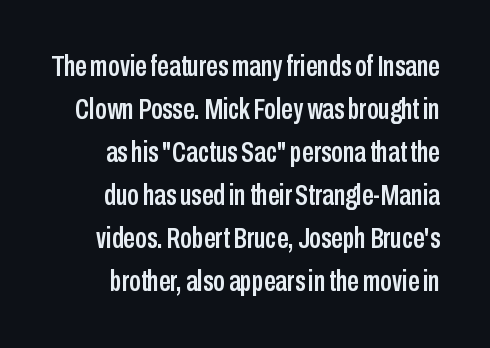
The image shows 29 px condensed sans-serif type, upright; set normal line spacing (1.48x), normal letter spacing, not underlined; low stroke contrast and a medium x-height.
